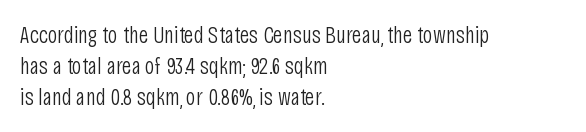
Q: Is the text bold? A: No.
Q: Is the text italic (slanted)? A: No, it is upright.
Q: Is the text underlined? A: No.
Q: How is the paragraph aligned? A: Left-aligned.
Q: Is the spacing between letters normal or unusually wide? A: Normal.
Q: Is the spacing between lines tight, normal or loose? A: Normal.
